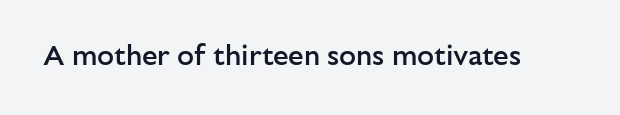
Q: Is the text bold? A: Semi-bold.
Q: Is the text italic (slanted)? A: No, it is upright.
Q: Is the typeface a serif or a sans-serif typeface? A: Sans-serif.
Q: Is the text underlined? A: No.
Q: Is the spacing between letters normal or unusually wide? A: Normal.
Q: Width (condensed, normal, or wide)? A: Normal.
Q: Stroke contrast? A: Low.
Q: x-height? A: Medium.
Q: Monospaced? A: No.
